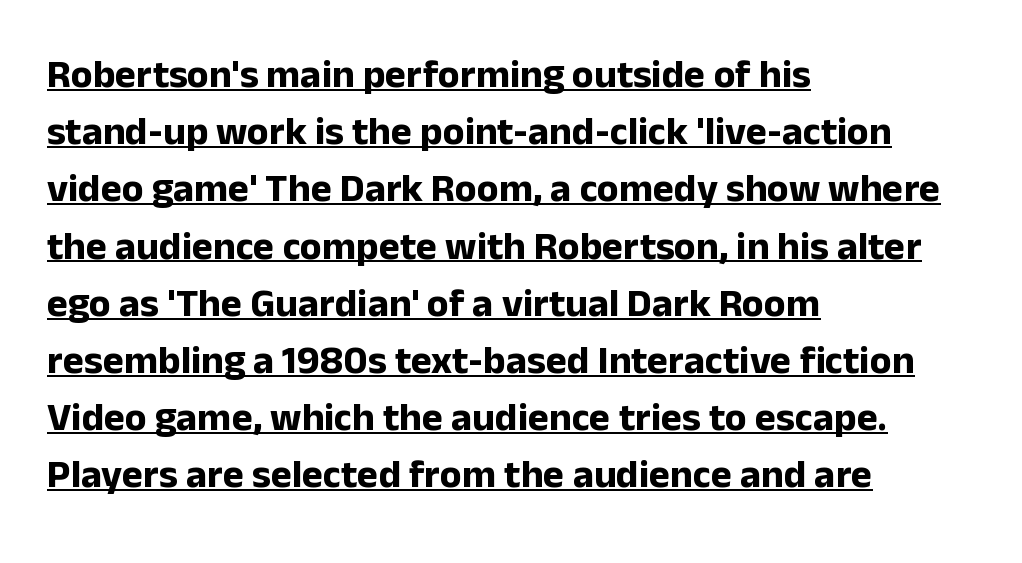
The specimen reads as upright at a glance. Each new line begins a customary step beneath the previous one. The gaps between neighbouring characters are ordinary and unremarkable. These lines are set flush left with a ragged right edge. You could not count columns in this text — the font is proportionally spaced. Nothing sits at the stroke ends, so this counts as sans-serif.
